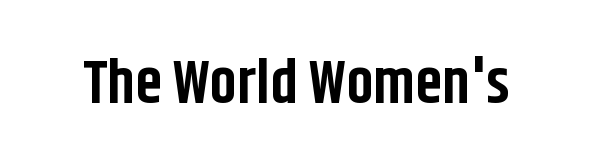
No extra tracking has been applied to these lines. Notice how thick the strokes are: this is what a full bold looks like. Note the varied advance widths — an 'i' is clearly narrower than an 'm'. The type sits square on the baseline with zero lean.
